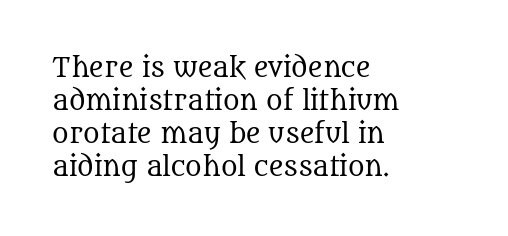
Q: Is the text bold? A: No.
Q: Is the text italic (slanted)? A: No, it is upright.
Q: Is the text underlined? A: No.
Q: How is the paragraph aligned? A: Left-aligned.
Q: Is the spacing between letters normal or unusually wide? A: Normal.
Q: Is the spacing between lines tight, normal or loose? A: Normal.
